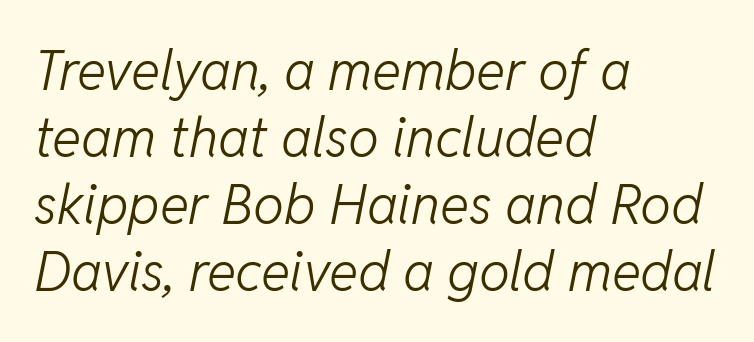
Weight class: somewhere from thin through regular. Each word holds together tightly as a unit, with standard inter-letter gaps. Bare-footed words on every line. Left-aligned paragraph, ragged on the right. Does the lettering tilt? It does — this is italic. These lines are rendered in a variable-pitch font.
